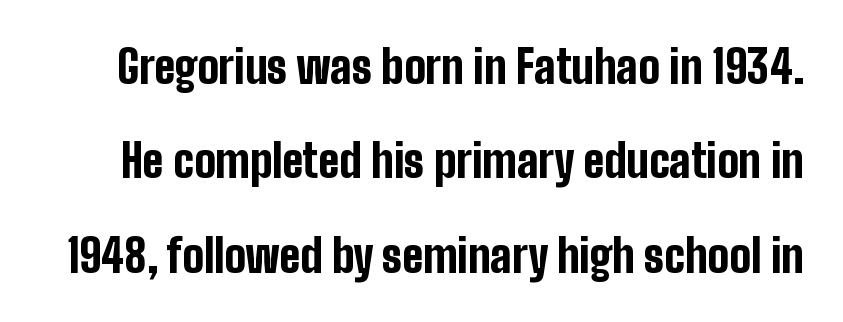
{"serif": "no", "italic": "no", "bold": "yes", "weight": "bold", "width": "condensed", "stroke_contrast": "low", "x_height": "medium", "monospaced": "no", "underline": "no", "line_spacing": "loose", "line_spacing_ratio": 2.1, "letter_spacing": "normal", "letter_spacing_em": 0.0, "glyph_px": 45}
